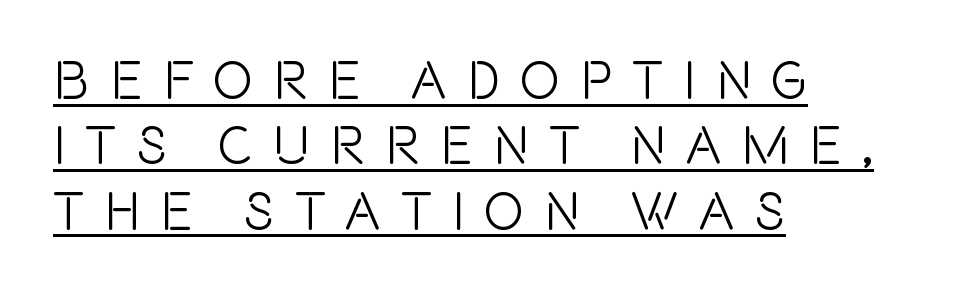
The specimen includes a rule beneath the text block's lines. Italic? Not at all — the glyphs are vertical. A typesetter would call this proportional, since set widths differ per character. Which margin do the lines hug? The left one — the right edge is uneven.
